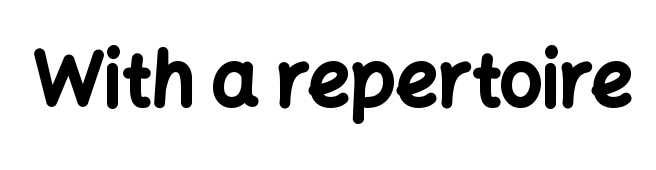
{"serif": "no", "italic": "no", "bold": "yes", "weight": "bold", "width": "normal", "stroke_contrast": "low", "x_height": "medium", "monospaced": "no", "underline": "no", "letter_spacing": "normal", "letter_spacing_em": 0.0, "glyph_px": 74}
